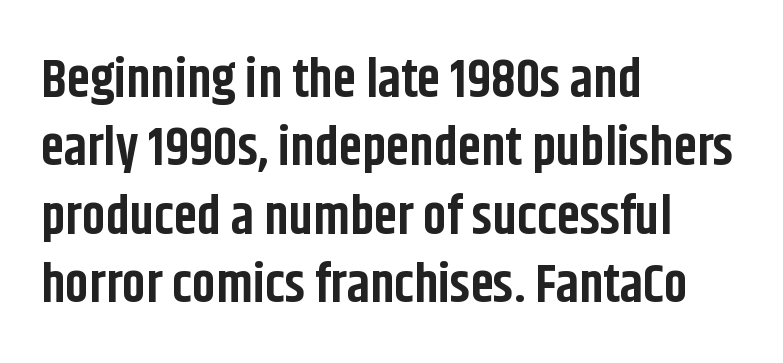
The image shows 53 px bold, condensed sans-serif type, upright; set left-aligned, normal line spacing (1.29x), normal letter spacing, not underlined; low stroke contrast and a large x-height.
